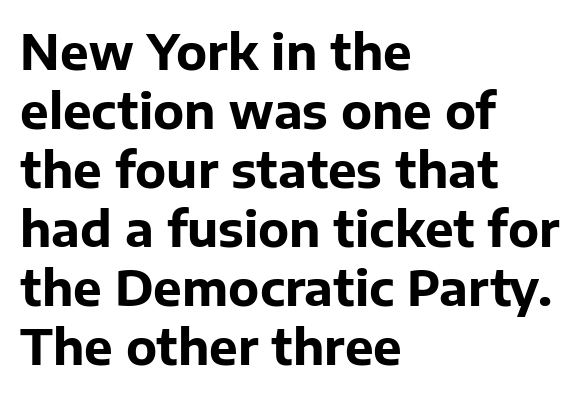
Q: Is the text bold? A: Yes.
Q: Is the text italic (slanted)? A: No, it is upright.
Q: Is the typeface a serif or a sans-serif typeface? A: Sans-serif.
Q: Is the text underlined? A: No.
Q: How is the paragraph aligned? A: Left-aligned.
Q: Is the spacing between letters normal or unusually wide? A: Normal.
Q: Width (condensed, normal, or wide)? A: Normal.
Q: Stroke contrast? A: Low.
Q: x-height? A: Medium.
Q: Monospaced? A: No.
